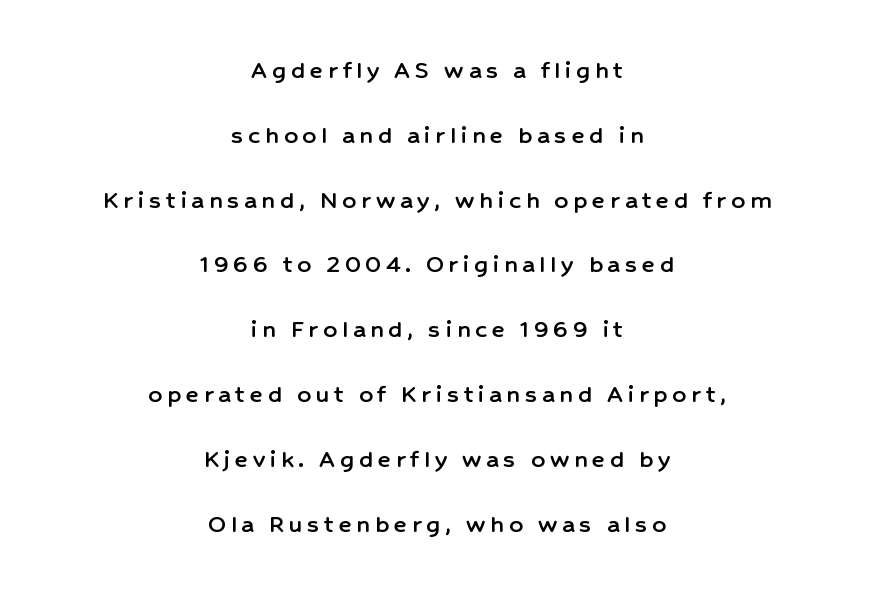
Q: Is the text italic (slanted)? A: No, it is upright.
Q: Is the text underlined? A: No.
Q: How is the paragraph aligned? A: Centered.
Q: Is the spacing between lines tight, normal or loose? A: Loose.
